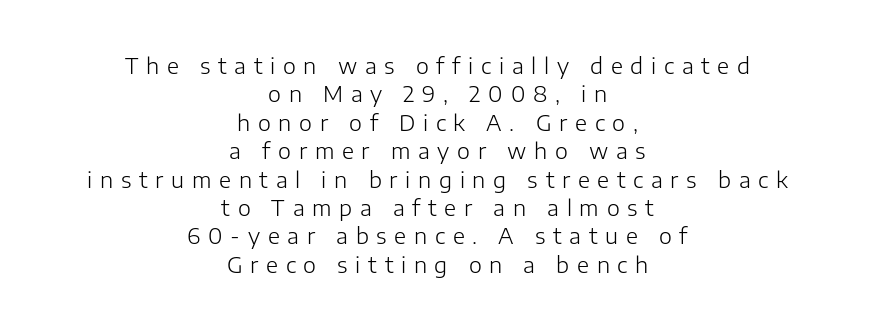
Q: Is the text bold? A: No.
Q: Is the text italic (slanted)? A: No, it is upright.
Q: Is the text underlined? A: No.
Q: How is the paragraph aligned? A: Centered.
Q: Is the spacing between letters normal or unusually wide? A: Unusually wide.
Q: Is the spacing between lines tight, normal or loose? A: Normal.
